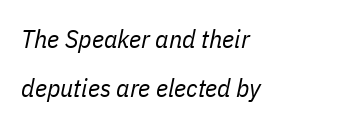
Just letters on the line, the space beneath them empty. Airy leading. The letters sit at their default tracking, neither squeezed nor spread. Is this a heavy cut? Hardly; it is regular or lighter.
